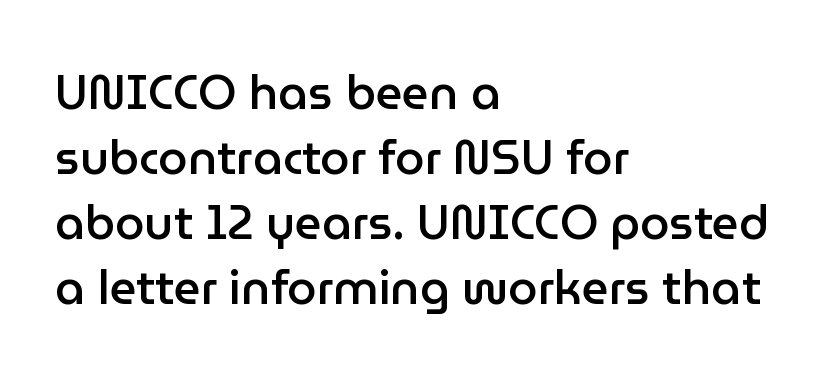
Notice how the passage keeps a crisp vertical edge on the left only. Plain, unruled lines of type. Proportional: the letters do not fall into vertical columns. A normal amount of white space separates one row of letters from the next. Unlike a traditional serif, this face leaves its strokes unadorned. This is the regular roman posture of the typeface.
